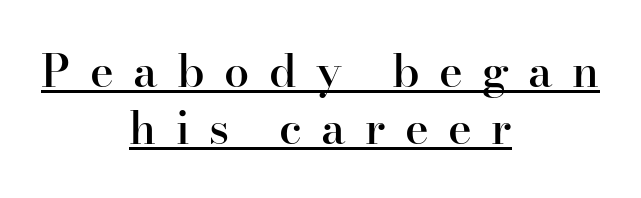
The image shows 45 px semibold serif type, upright; set centered, normal line spacing (1.26x), unusually wide letter spacing (+0.43 em), underlined; high stroke contrast and a small x-height.
